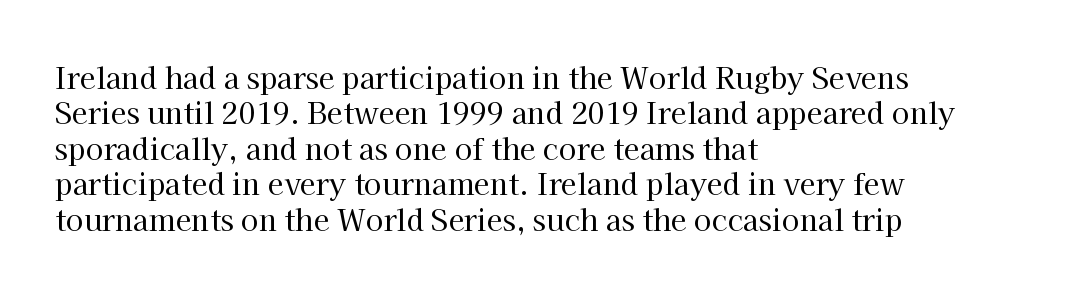
Q: Is the text bold? A: No.
Q: Is the text italic (slanted)? A: No, it is upright.
Q: Is the typeface a serif or a sans-serif typeface? A: Serif.
Q: Is the text underlined? A: No.
Q: How is the paragraph aligned? A: Left-aligned.
Q: Is the spacing between letters normal or unusually wide? A: Normal.
Q: Width (condensed, normal, or wide)? A: Normal.
Q: Stroke contrast? A: High.
Q: x-height? A: Medium.
Q: Monospaced? A: No.
